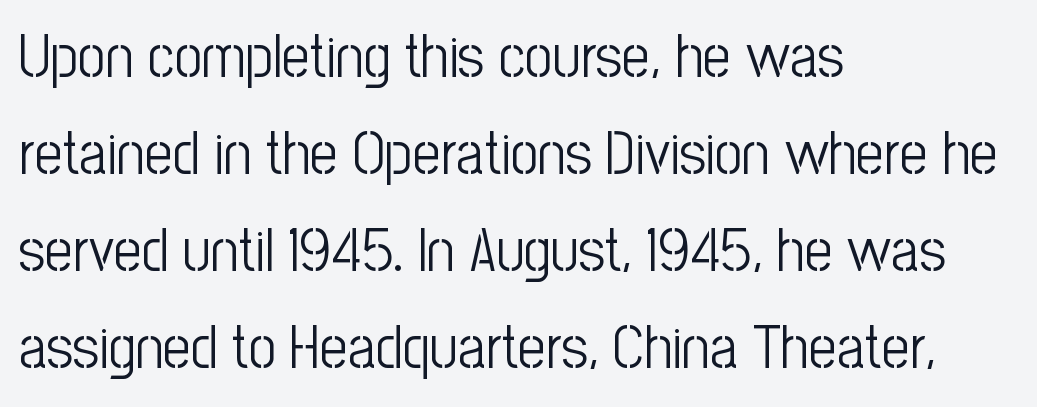
{"serif": "no", "italic": "no", "bold": "no", "weight": "light", "width": "condensed", "stroke_contrast": "low", "x_height": "medium", "monospaced": "no", "underline": "no", "align": "left", "line_spacing": "normal", "line_spacing_ratio": 1.59, "letter_spacing": "normal", "letter_spacing_em": 0.0, "glyph_px": 61}
